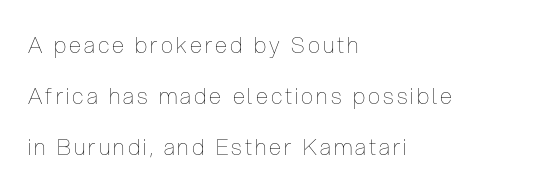
The image shows 22 px text type, upright; set left-aligned, loose line spacing (2.32x), not underlined.
